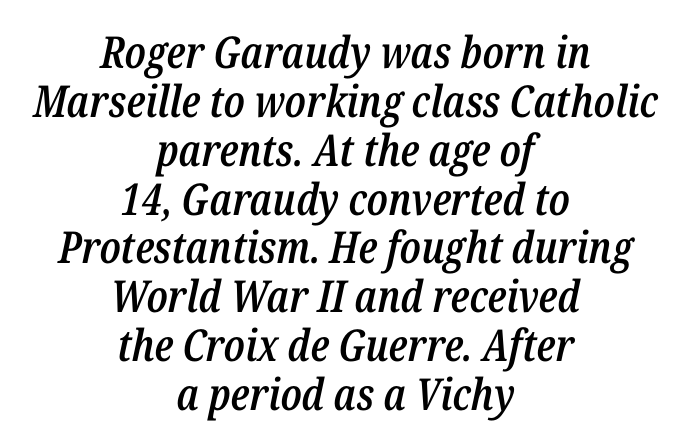
Q: Is the text bold? A: Semi-bold.
Q: Is the text italic (slanted)? A: Yes, it leans right by about 12 degrees.
Q: Is the text underlined? A: No.
Q: How is the paragraph aligned? A: Centered.
Q: Is the spacing between letters normal or unusually wide? A: Normal.
Q: Is the spacing between lines tight, normal or loose? A: Tight.
Q: Width (condensed, normal, or wide)? A: Condensed.
Q: Stroke contrast? A: Low.
Q: x-height? A: Medium.
Q: Monospaced? A: No.
